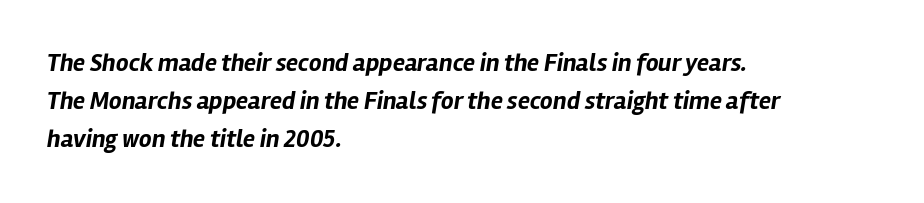
{"italic": "yes", "lean": "right", "slant_degrees": 12, "bold": "yes", "underline": "no", "align": "left", "line_spacing": "normal", "line_spacing_ratio": 1.53, "letter_spacing": "normal", "letter_spacing_em": 0.0, "glyph_px": 25}
